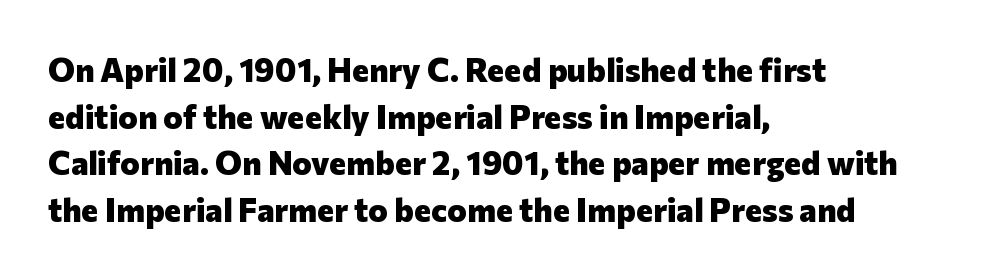
Glance below the letters and you will spot only blank space. Typeset ragged right — the left edge is the straight one. Here the glyphs are tracked normally, forming tight word shapes. The glyphs in this specimen are sans serif. Strong, thick strokes mark this as bold type.
